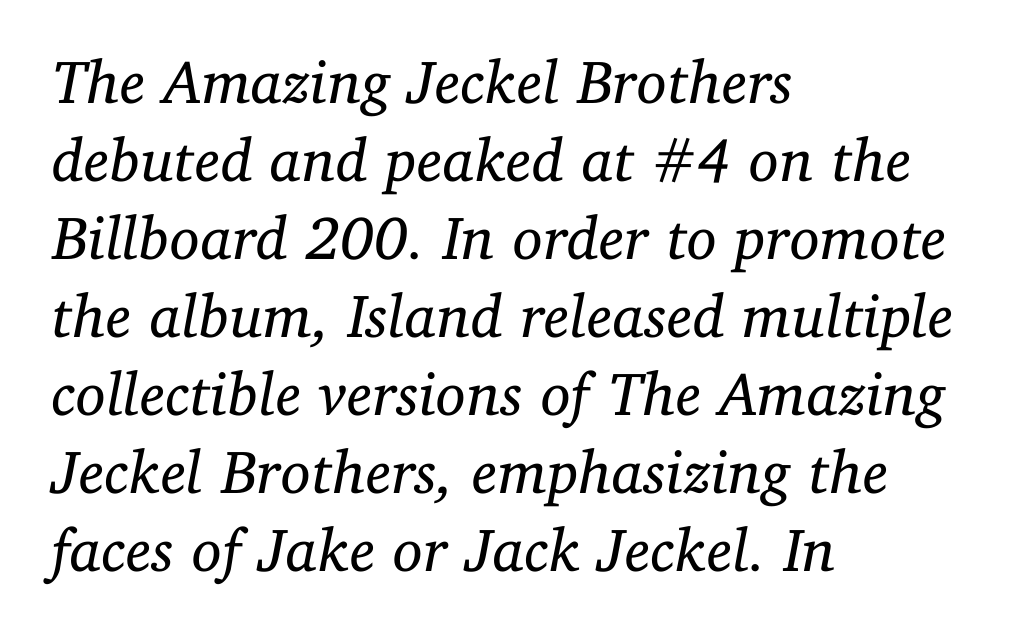
The passage is arranged the way most books set body copy — flush left. Ink coverage per letter is moderate at most. The passage shown is typed in a proportional face where columns would drift. There's an unmistakable incline to the writing here. Baseline-to-baseline distance is the conventional proportion of letter height. Serifs: yes, visible at the terminals of the letterforms.
